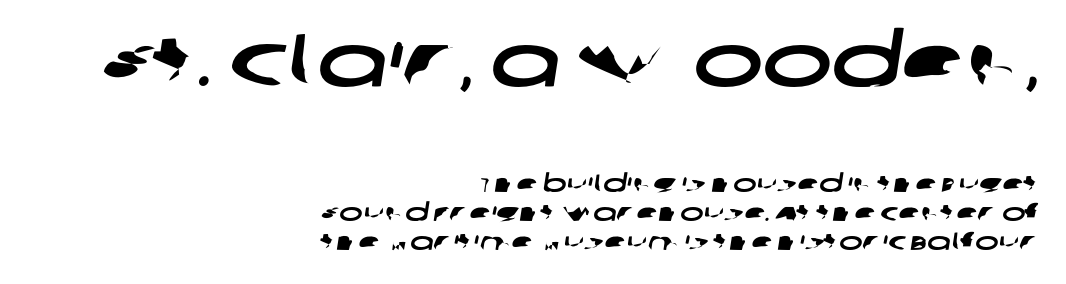
{"serif": "no", "width": "wide", "stroke_contrast": "low", "x_height": "large", "monospaced": "no", "underline": "no", "align": "right", "line_spacing": "tight", "line_spacing_ratio": 1.15, "letter_spacing": "normal", "letter_spacing_em": 0.0, "larger_block": "first", "size_ratio": 2.96, "glyph_px": 74}
